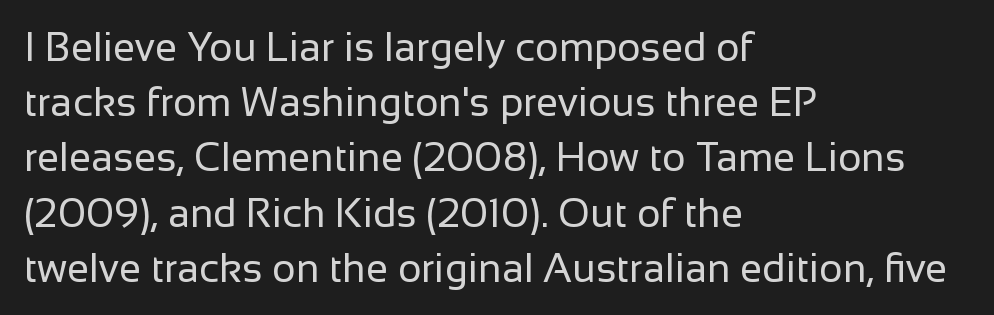
Q: Is the text bold? A: No.
Q: Is the text italic (slanted)? A: No, it is upright.
Q: Is the typeface a serif or a sans-serif typeface? A: Sans-serif.
Q: Is the text underlined? A: No.
Q: How is the paragraph aligned? A: Left-aligned.
Q: Is the spacing between letters normal or unusually wide? A: Normal.
Q: Is the spacing between lines tight, normal or loose? A: Normal.
Q: Width (condensed, normal, or wide)? A: Normal.
Q: Stroke contrast? A: Low.
Q: x-height? A: Medium.
Q: Monospaced? A: No.
